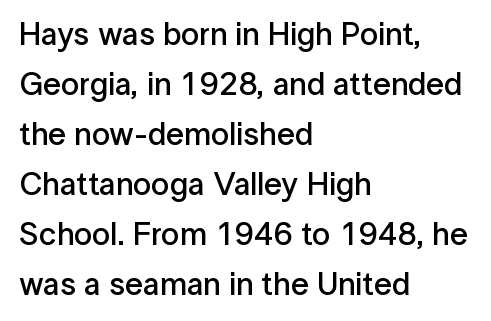
Quick note: underline off. Between one letter and the next there's only the usual sliver of space. Which margin do the lines hug? The left one — the right edge is uneven. These lines sit exactly where default settings would place them. Is this a fixed-width face? No — the glyphs have proportional, varying widths. Does the weight exceed regular? Yes, but only to semibold.
